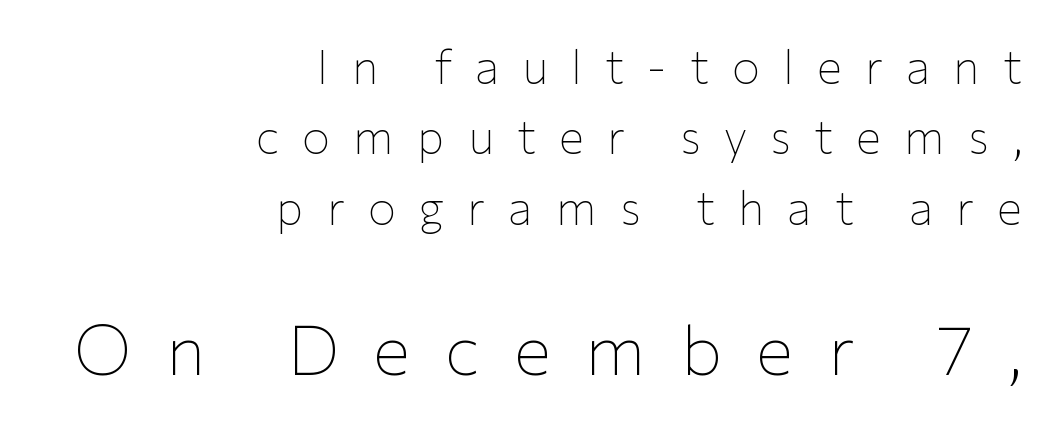
{"serif": "no", "italic": "no", "bold": "no", "weight": "thin", "width": "normal", "stroke_contrast": "low", "x_height": "medium", "monospaced": "no", "underline": "no", "align": "right", "line_spacing": "normal", "line_spacing_ratio": 1.5, "letter_spacing": "wide", "letter_spacing_em": 0.49, "larger_block": "second", "size_ratio": 1.49, "glyph_px": 70}
